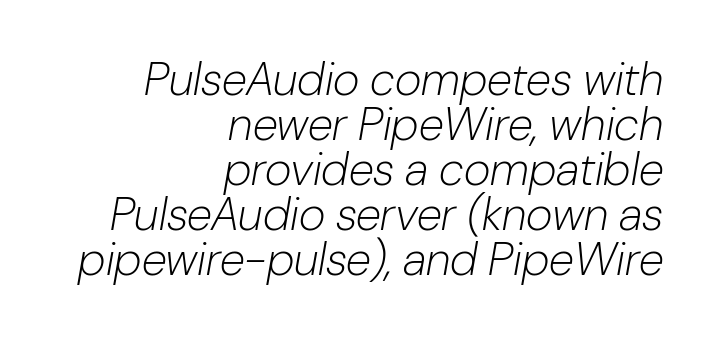
These lines are set flush right with a ragged left edge. What stands out about the letter spacing? Nothing — it is the standard amount. Each new line begins almost immediately beneath the previous one. The whole block is typeset with a tilt.
